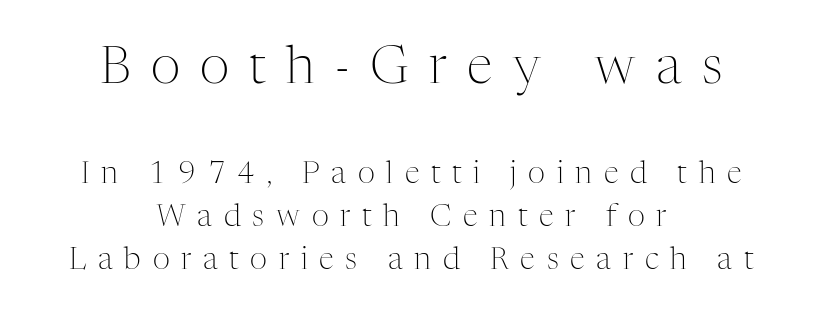
{"serif": "yes", "italic": "no", "bold": "no", "weight": "light", "width": "normal", "stroke_contrast": "medium", "x_height": "medium", "monospaced": "no", "underline": "no", "align": "center", "line_spacing": "normal", "line_spacing_ratio": 1.43, "letter_spacing": "wide", "letter_spacing_em": 0.39, "larger_block": "first", "size_ratio": 1.73, "glyph_px": 52}
